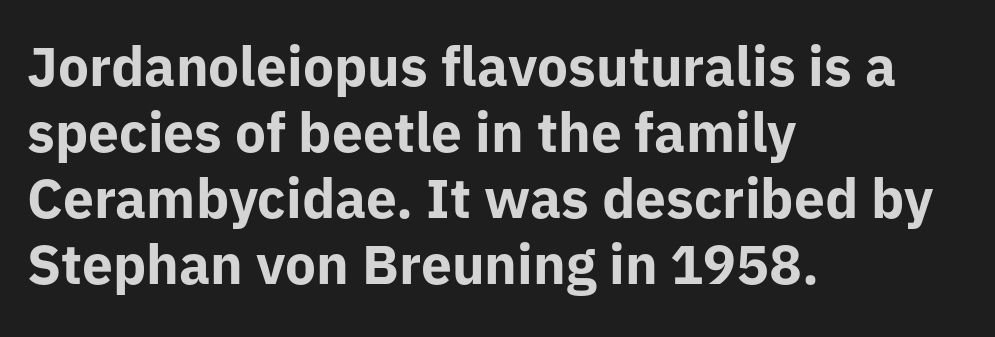
{"serif": "no", "italic": "no", "bold": "yes", "weight": "bold", "width": "normal", "stroke_contrast": "low", "x_height": "medium", "monospaced": "no", "underline": "no", "align": "left", "line_spacing_ratio": 1.2, "letter_spacing": "normal", "letter_spacing_em": 0.0, "glyph_px": 55}
